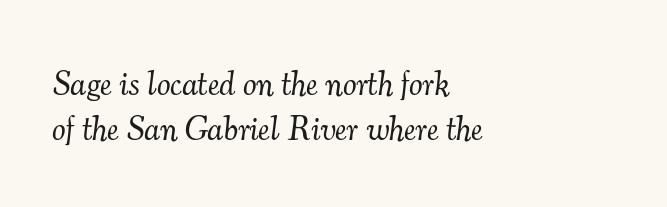
Q: Is the text bold? A: No.
Q: Is the text italic (slanted)? A: Yes, it leans right by about 7 degrees.
Q: Is the typeface a serif or a sans-serif typeface? A: Serif.
Q: Is the text underlined? A: No.
Q: How is the paragraph aligned? A: Left-aligned.
Q: Is the spacing between letters normal or unusually wide? A: Normal.
Q: Is the spacing between lines tight, normal or loose? A: Normal.
Q: Width (condensed, normal, or wide)? A: Normal.
Q: Stroke contrast? A: Medium.
Q: x-height? A: Small.
Q: Monospaced? A: No.
